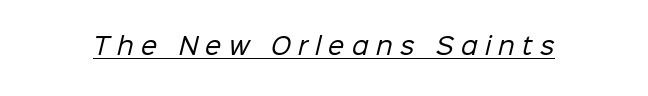
Q: Is the text bold? A: No.
Q: Is the text underlined? A: Yes.
Q: Is the spacing between letters normal or unusually wide? A: Unusually wide.
